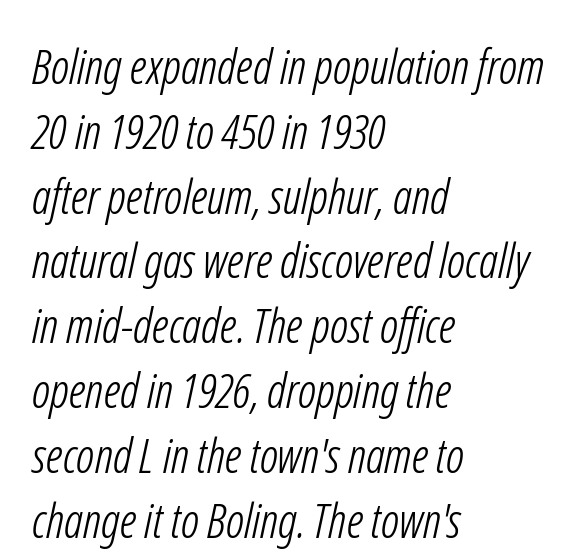
Q: Is the text bold? A: No.
Q: Is the typeface a serif or a sans-serif typeface? A: Sans-serif.
Q: Is the text underlined? A: No.
Q: How is the paragraph aligned? A: Left-aligned.
Q: Is the spacing between letters normal or unusually wide? A: Normal.
Q: Is the spacing between lines tight, normal or loose? A: Normal.
Q: Width (condensed, normal, or wide)? A: Condensed.
Q: Stroke contrast? A: Low.
Q: x-height? A: Medium.
Q: Monospaced? A: No.
